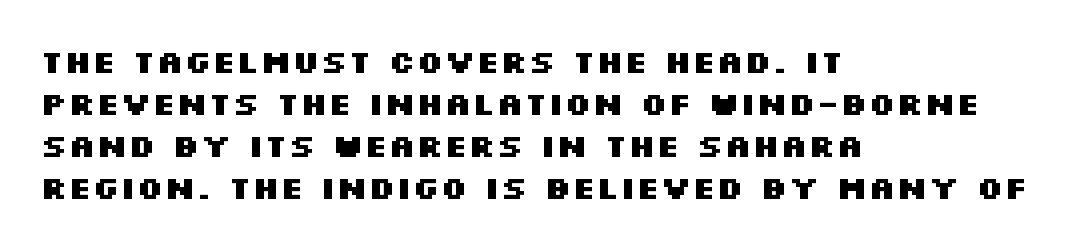
The image shows 32 px heavy, wide sans-serif type, upright; set left-aligned, normal line spacing (1.31x), normal letter spacing, not underlined; medium stroke contrast and a large x-height.
